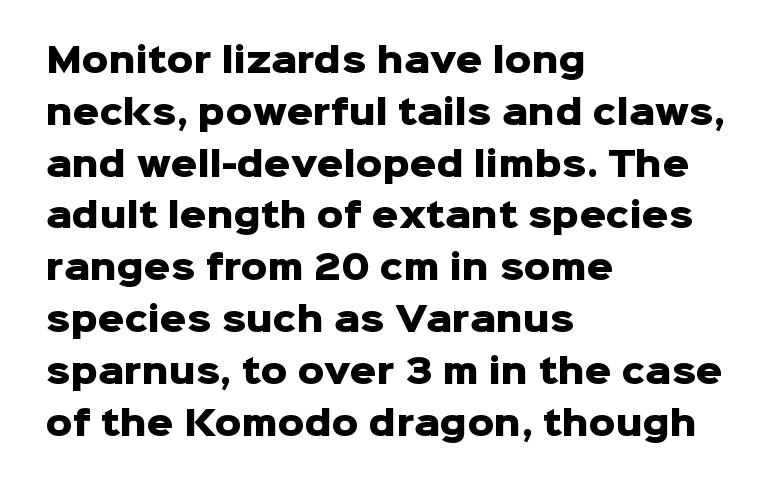
The image shows 33 px heavy sans-serif type, upright; set left-aligned, normal line spacing (1.57x), normal letter spacing, not underlined; low stroke contrast and a medium x-height.
